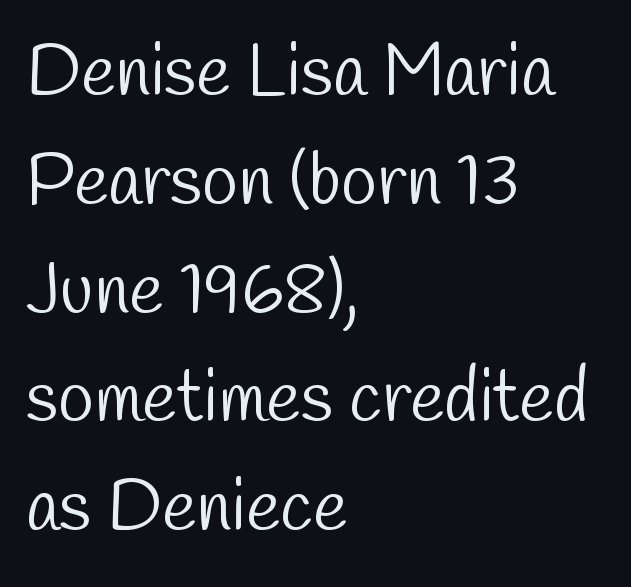
Q: Is the text bold? A: No.
Q: Is the typeface a serif or a sans-serif typeface? A: Sans-serif.
Q: Is the text underlined? A: No.
Q: How is the paragraph aligned? A: Left-aligned.
Q: Is the spacing between letters normal or unusually wide? A: Normal.
Q: Is the spacing between lines tight, normal or loose? A: Normal.
Q: Width (condensed, normal, or wide)? A: Condensed.
Q: Stroke contrast? A: Low.
Q: x-height? A: Medium.
Q: Monospaced? A: No.
